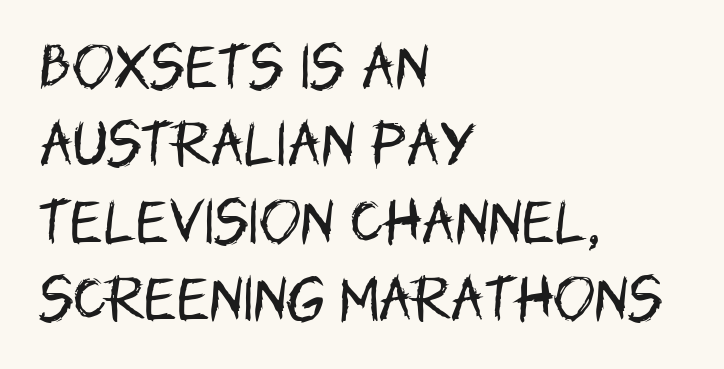
Q: Is the text bold? A: No.
Q: Is the text italic (slanted)? A: No, it is upright.
Q: Is the typeface a serif or a sans-serif typeface? A: Sans-serif.
Q: Is the text underlined? A: No.
Q: How is the paragraph aligned? A: Left-aligned.
Q: Is the spacing between letters normal or unusually wide? A: Normal.
Q: Is the spacing between lines tight, normal or loose? A: Normal.
Q: Width (condensed, normal, or wide)? A: Condensed.
Q: Stroke contrast? A: Low.
Q: x-height? A: Large.
Q: Monospaced? A: No.
